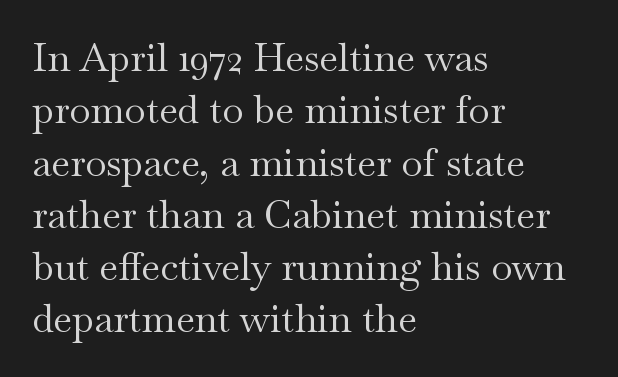
The image shows 39 px regular-weight, wide serif type, upright; set left-aligned, normal line spacing (1.34x), normal letter spacing, not underlined; medium stroke contrast and a small x-height.
